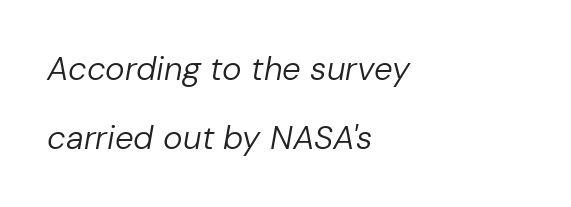
{"italic": "yes", "lean": "right", "slant_degrees": 10, "bold": "no", "weight": "regular", "width": "normal", "stroke_contrast": "low", "x_height": "medium", "monospaced": "no", "underline": "no", "align": "left", "line_spacing": "loose", "line_spacing_ratio": 2.08, "letter_spacing": "normal", "letter_spacing_em": 0.0, "glyph_px": 33}
